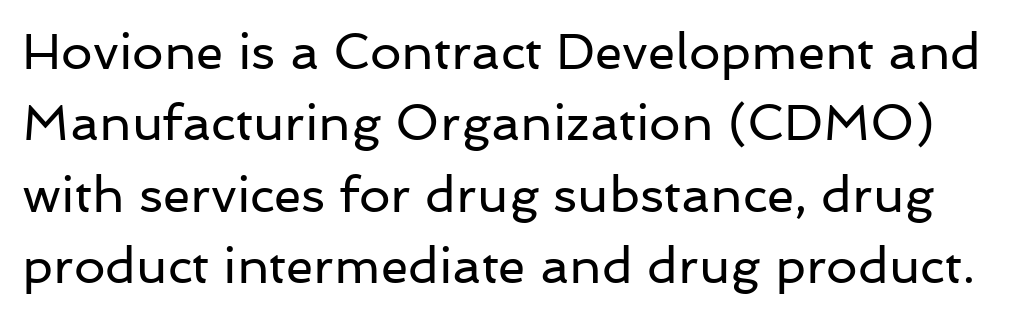
{"serif": "no", "italic": "no", "bold": "no", "weight": "regular", "width": "normal", "stroke_contrast": "low", "x_height": "medium", "monospaced": "no", "underline": "no", "line_spacing": "normal", "line_spacing_ratio": 1.43, "letter_spacing": "normal", "letter_spacing_em": 0.0, "glyph_px": 50}
